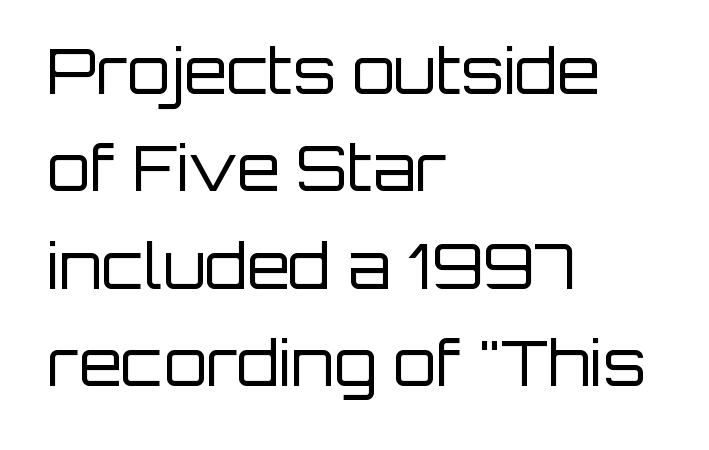
Unmarked baselines from the first word to the last. The weight would be labelled regular, book, light, or lighter still. Glyph-to-glyph distance matches everyday printed text. The passage is arranged the way most books set body copy — flush left.
